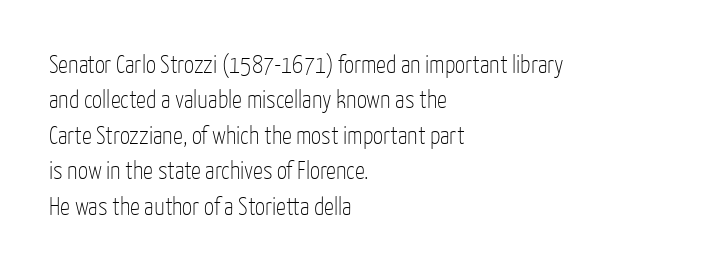
The image shows 25 px text type, upright; set left-aligned, normal line spacing (1.42x), normal letter spacing, not underlined.
